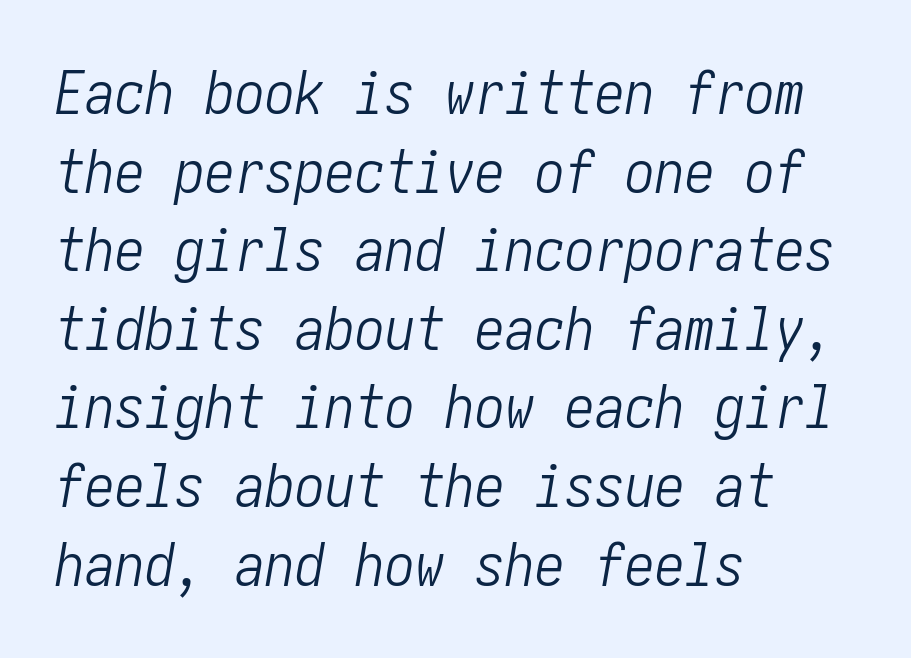
Nobody touched the tracking dial on this one. The rag falls on the right side of this text block. Is the type slanted? Yes — the strokes lean at a clear angle. The gap between lines stays unmarked.
